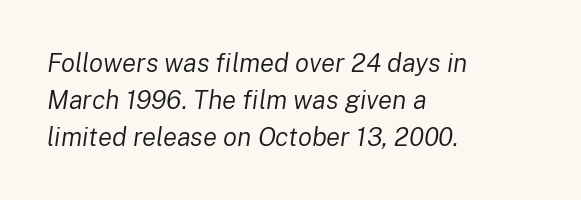
Q: Is the text bold? A: No.
Q: Is the text italic (slanted)? A: Yes, it leans right by about 8 degrees.
Q: Is the text underlined? A: No.
Q: How is the paragraph aligned? A: Left-aligned.
Q: Is the spacing between letters normal or unusually wide? A: Normal.
Q: Is the spacing between lines tight, normal or loose? A: Normal.
